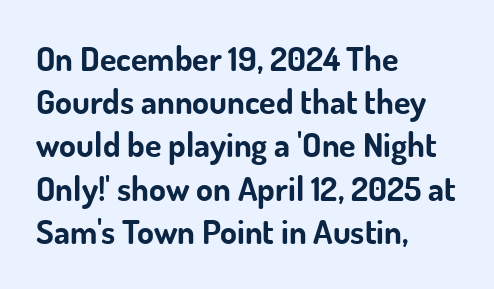
The image shows 34 px bold sans-serif type, upright; set left-aligned, normal line spacing (1.27x), normal letter spacing, not underlined; low stroke contrast and a small x-height.
